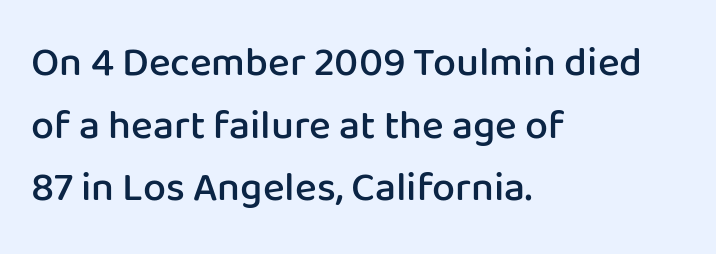
Each word holds together tightly as a unit, with standard inter-letter gaps. Notice how the passage keeps a crisp vertical edge on the left only. Check where the strokes stop: nothing finishes them off — pure sans. A somewhat darkened texture: the type is semibold rather than bold. Upright lettering throughout. The vertical gap from one line to the next is medium.
